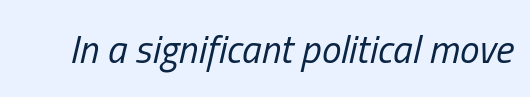
The image shows 39 px regular-weight, condensed type, italic (leaning right); set normal letter spacing, not underlined; low stroke contrast and a medium x-height.
